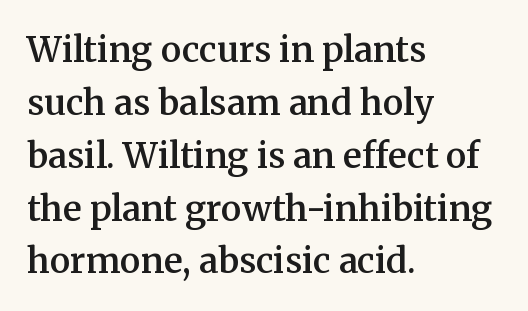
These lines are rendered in a variable-pitch font. Quick note: underline off. Each letter's strokes conclude with small projecting serifs. Set as a demibold, roughly 600 on the weight scale. One glance says typical: line gaps are just what's usual. Short note: letters normally spaced.
